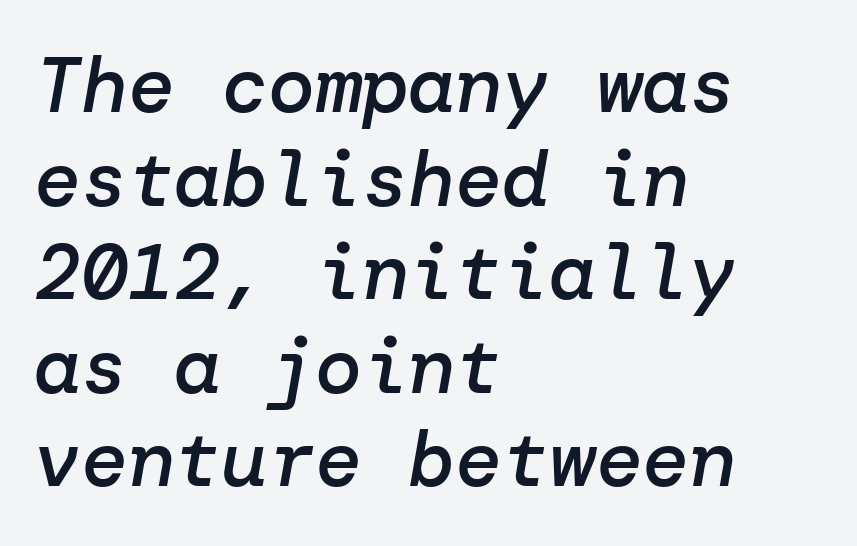
The image shows 78 px semibold type, italic (leaning right); set left-aligned, line spacing 1.2x, normal letter spacing, not underlined; low stroke contrast and a medium x-height.
